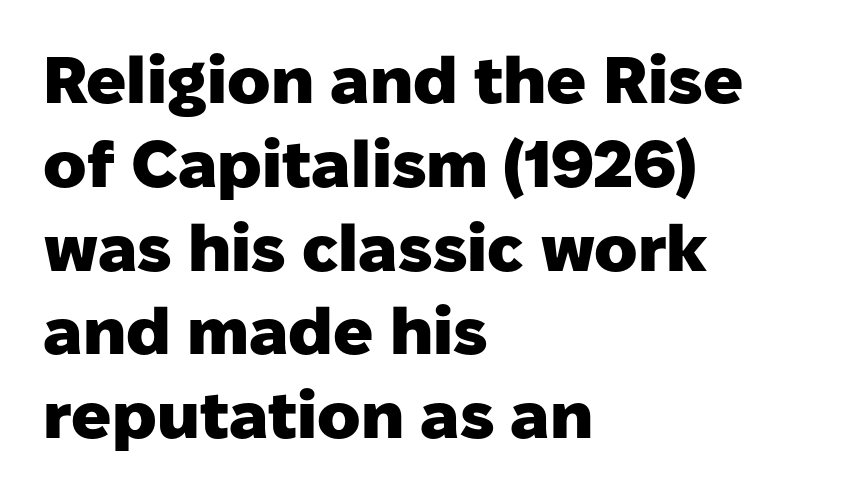
{"serif": "no", "italic": "no", "bold": "yes", "weight": "heavy", "width": "normal", "stroke_contrast": "low", "x_height": "medium", "monospaced": "no", "underline": "no", "align": "left", "line_spacing": "normal", "line_spacing_ratio": 1.27, "letter_spacing": "normal", "letter_spacing_em": 0.0, "glyph_px": 66}
